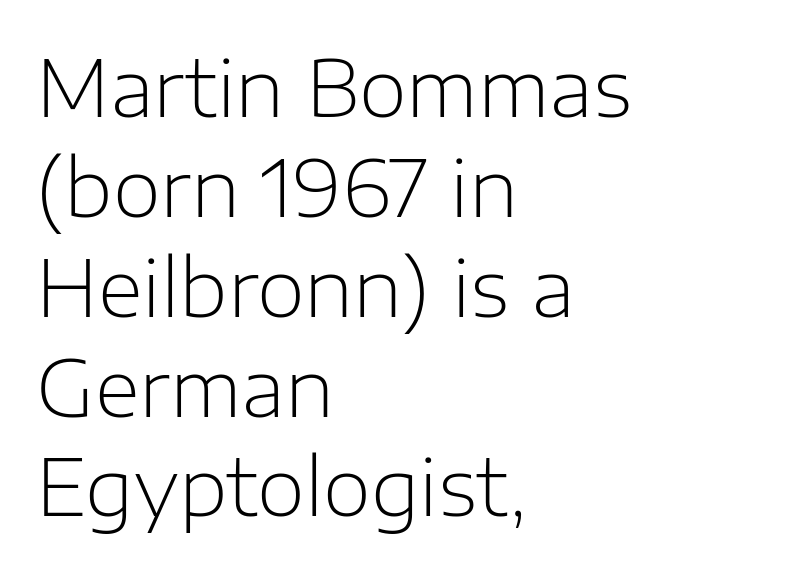
{"serif": "no", "italic": "no", "bold": "no", "weight": "light", "width": "normal", "stroke_contrast": "low", "x_height": "medium", "monospaced": "no", "underline": "no", "align": "left", "line_spacing": "normal", "line_spacing_ratio": 1.28, "letter_spacing": "normal", "letter_spacing_em": 0.0, "glyph_px": 78}
